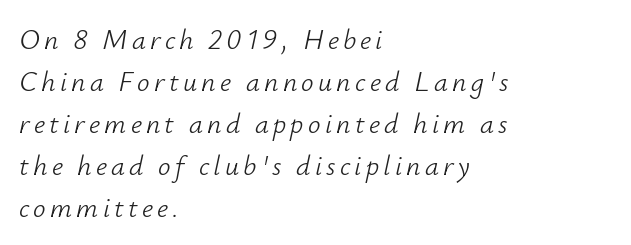
Q: Is the text bold? A: No.
Q: Is the text italic (slanted)? A: Yes, it leans right by about 12 degrees.
Q: Is the text underlined? A: No.
Q: How is the paragraph aligned? A: Left-aligned.
Q: Is the spacing between lines tight, normal or loose? A: Normal.
Q: Width (condensed, normal, or wide)? A: Normal.
Q: Stroke contrast? A: Low.
Q: x-height? A: Small.
Q: Monospaced? A: No.
